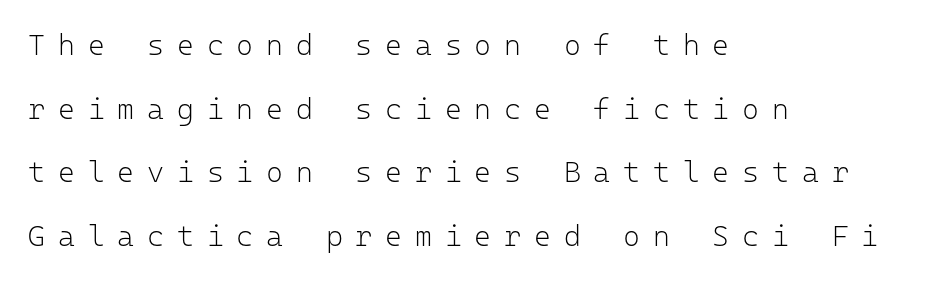
Q: Is the text bold? A: No.
Q: Is the text italic (slanted)? A: No, it is upright.
Q: Is the typeface a serif or a sans-serif typeface? A: Sans-serif.
Q: Is the text underlined? A: No.
Q: How is the paragraph aligned? A: Left-aligned.
Q: Is the spacing between letters normal or unusually wide? A: Unusually wide.
Q: Is the spacing between lines tight, normal or loose? A: Loose.
Q: Width (condensed, normal, or wide)? A: Normal.
Q: Stroke contrast? A: Low.
Q: x-height? A: Medium.
Q: Monospaced? A: Yes.
